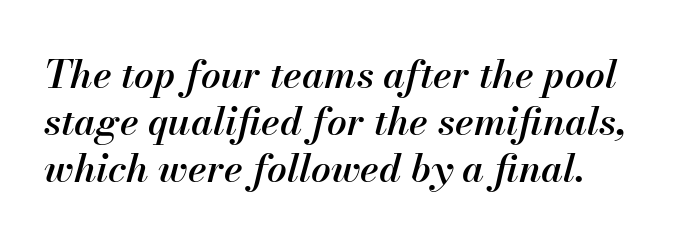
The image shows 39 px semibold type, italic (leaning right); set line spacing 1.21x, normal letter spacing, not underlined; medium stroke contrast and a small x-height.
